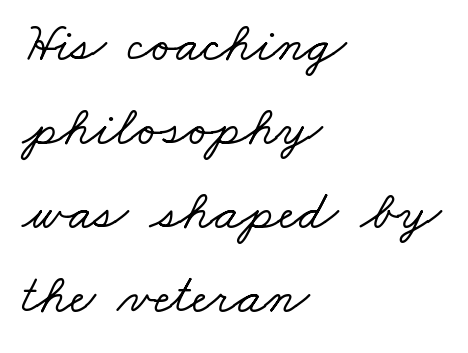
Q: Is the typeface a serif or a sans-serif typeface? A: Serif.
Q: Is the text underlined? A: No.
Q: How is the paragraph aligned? A: Left-aligned.
Q: Is the spacing between letters normal or unusually wide? A: Normal.
Q: Is the spacing between lines tight, normal or loose? A: Normal.
Q: Width (condensed, normal, or wide)? A: Wide.
Q: Stroke contrast? A: Low.
Q: x-height? A: Small.
Q: Monospaced? A: No.
